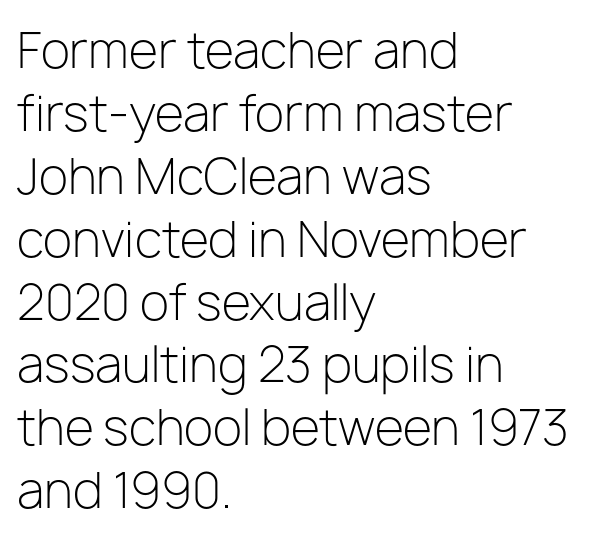
Q: Is the text bold? A: No.
Q: Is the text italic (slanted)? A: No, it is upright.
Q: Is the typeface a serif or a sans-serif typeface? A: Sans-serif.
Q: Is the text underlined? A: No.
Q: How is the paragraph aligned? A: Left-aligned.
Q: Is the spacing between letters normal or unusually wide? A: Normal.
Q: Is the spacing between lines tight, normal or loose? A: Normal.
Q: Width (condensed, normal, or wide)? A: Normal.
Q: Stroke contrast? A: Low.
Q: x-height? A: Medium.
Q: Monospaced? A: No.
